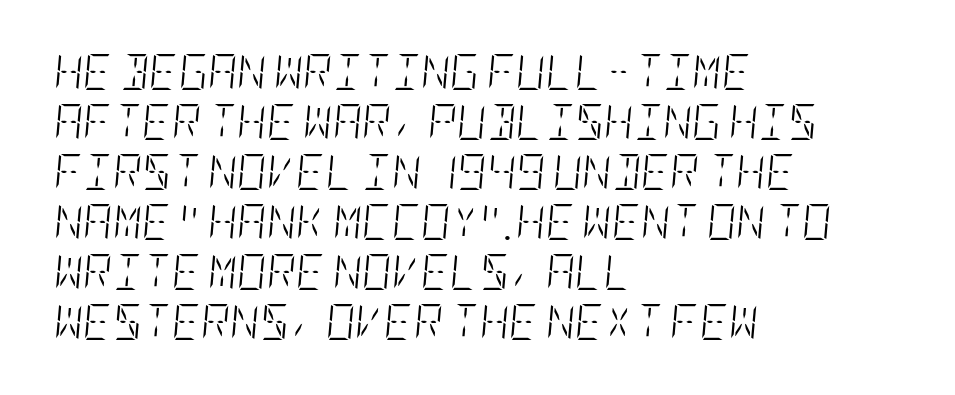
The weight would be labelled regular, book, light, or lighter still. The passage shown stacks its lines at a standard gap. There is no visible air inserted between adjacent glyphs. The axis of the letterforms is tilted away from vertical.
